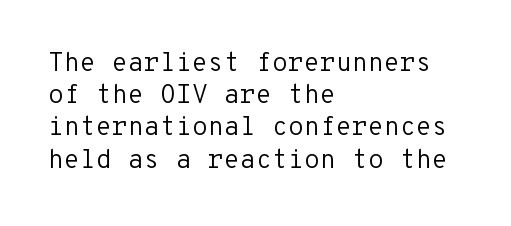
{"italic": "no", "bold": "no", "underline": "no", "align": "left", "line_spacing_ratio": 1.24, "letter_spacing": "normal", "letter_spacing_em": 0.0, "glyph_px": 26}
